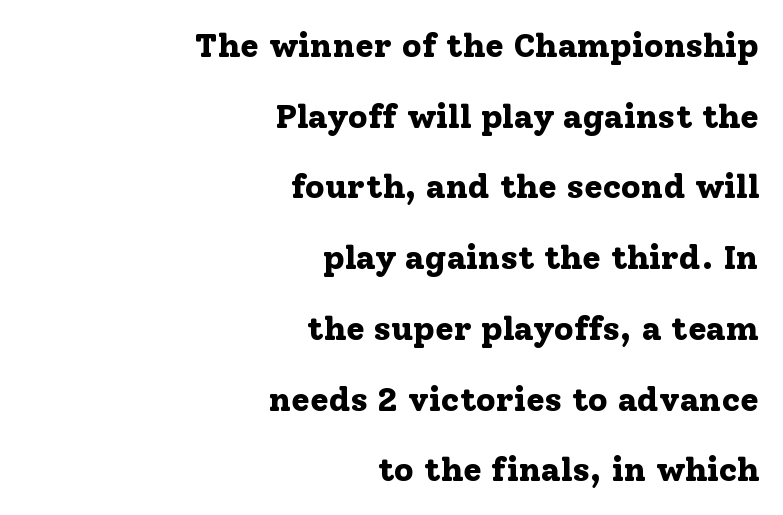
{"serif": "yes", "italic": "no", "bold": "yes", "weight": "bold", "width": "normal", "stroke_contrast": "low", "x_height": "medium", "monospaced": "no", "underline": "no", "align": "right", "line_spacing": "loose", "line_spacing_ratio": 2.08, "letter_spacing": "normal", "letter_spacing_em": 0.0, "glyph_px": 34}
